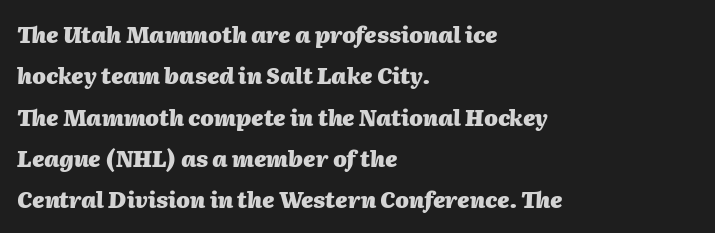
Letter spacing: default. The rag falls on the right side of this text block. You'd pick this weight for a headline — it's a proper bold. The strip under each line holds only bare page. Looking at the ascenders, they clearly lean.
